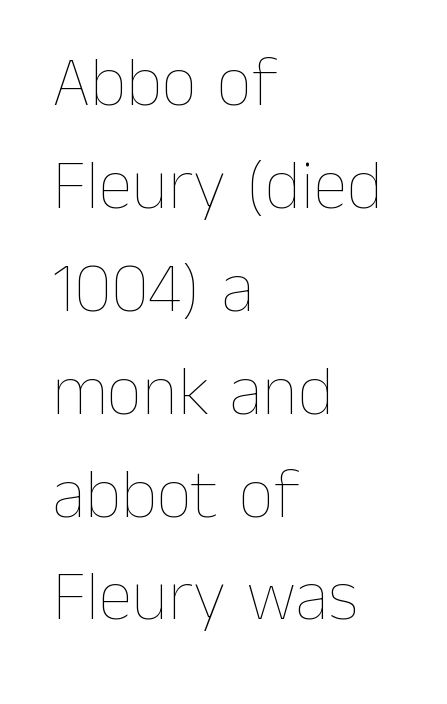
Do the characters align in a grid? No, the font is proportional. Teacher's note: observe the even left margin — that is flush-left alignment. Caption: face not bold, strokes unweighted. Any mark beneath the type? The region is blank. What's the leading like? Ordinary, nothing unusual. The face used here is rendered with its standard letterfit.
